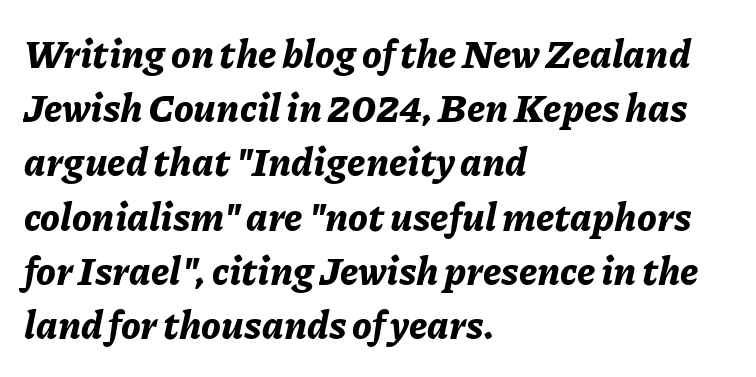
Slanted lettering throughout. You'd pick this weight for a headline — it's a proper bold. Baseline-to-baseline distance is the conventional proportion of letter height. The space beneath each line is pristine and unruled.
